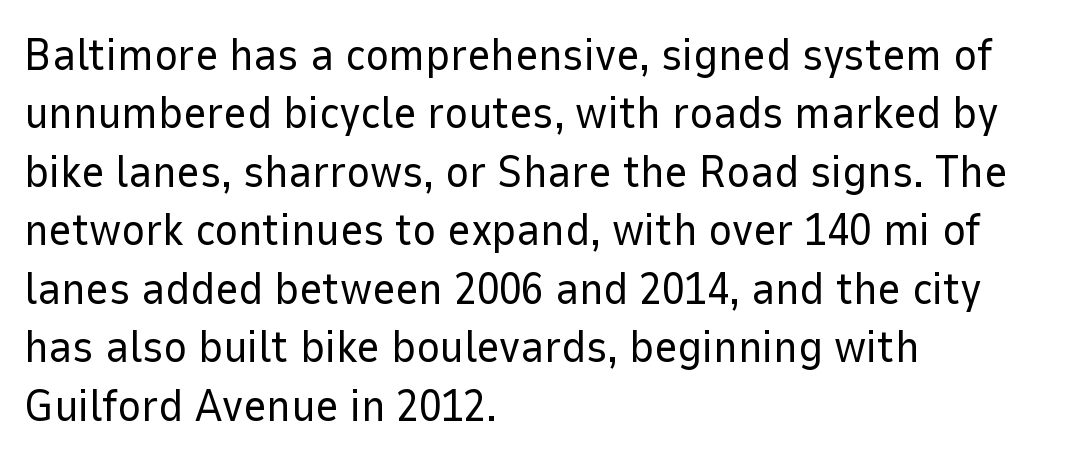
{"serif": "no", "italic": "no", "bold": "no", "weight": "regular", "width": "normal", "stroke_contrast": "low", "x_height": "medium", "monospaced": "no", "underline": "no", "align": "left", "line_spacing": "normal", "line_spacing_ratio": 1.3, "letter_spacing": "normal", "letter_spacing_em": 0.0, "glyph_px": 45}
